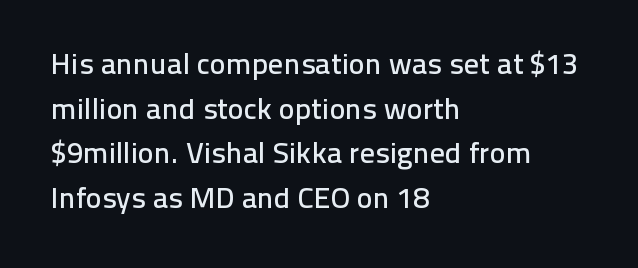
Does the copy run flush right? No — it runs flush left. A typesetter would call this leading conventional body-copy spacing. Lines of text with bare space underneath. The font family rendered here belongs to the sans-serif group. Varying glyph widths throughout — classic text-font behaviour.
